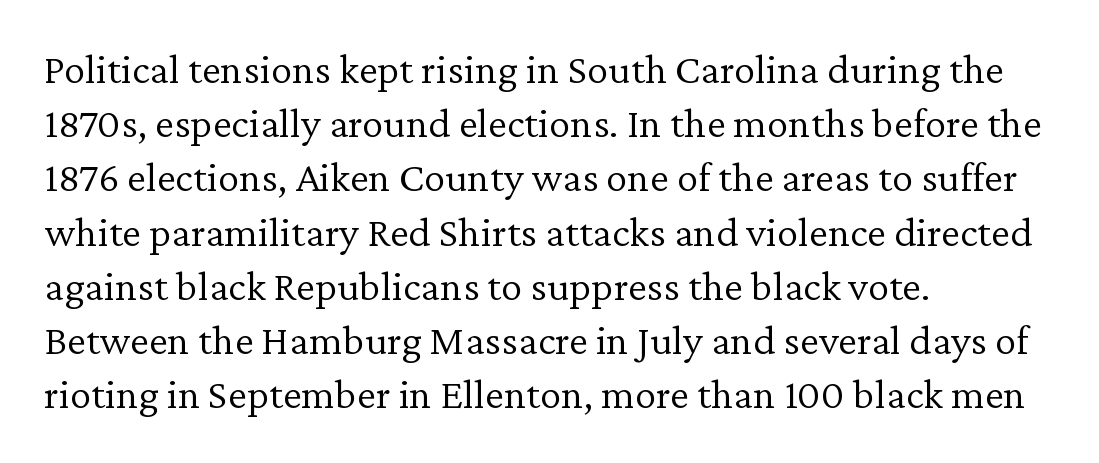
{"serif": "yes", "italic": "no", "bold": "no", "weight": "light", "width": "normal", "stroke_contrast": "low", "x_height": "medium", "monospaced": "no", "underline": "no", "align": "left", "line_spacing": "normal", "line_spacing_ratio": 1.26, "letter_spacing": "normal", "letter_spacing_em": 0.0, "glyph_px": 43}
